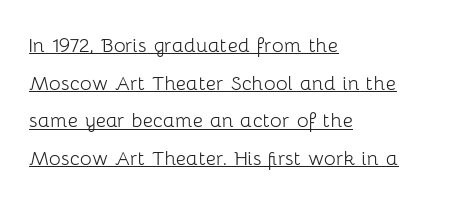
The image shows 25 px text type, upright; set left-aligned, normal line spacing (1.51x), normal letter spacing, underlined.
